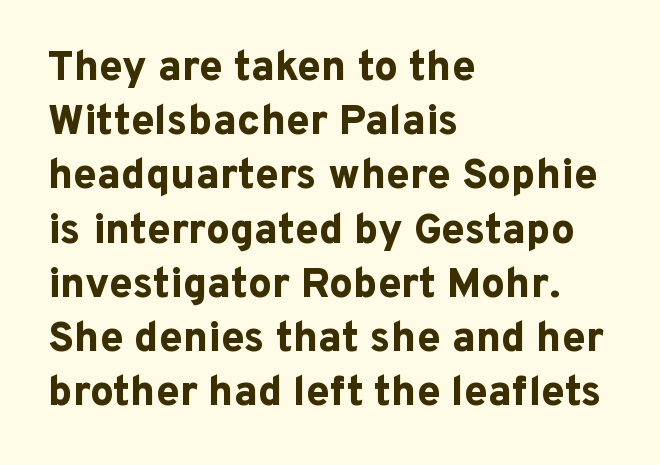
In terms of letterform style, serifs are entirely absent. Vertical strokes here are truly vertical. The designer left line spacing at the default. Underlining? Definitely not there. Proportional: the letters do not fall into vertical columns. Spacing between characters is what you'd get straight out of the box.
